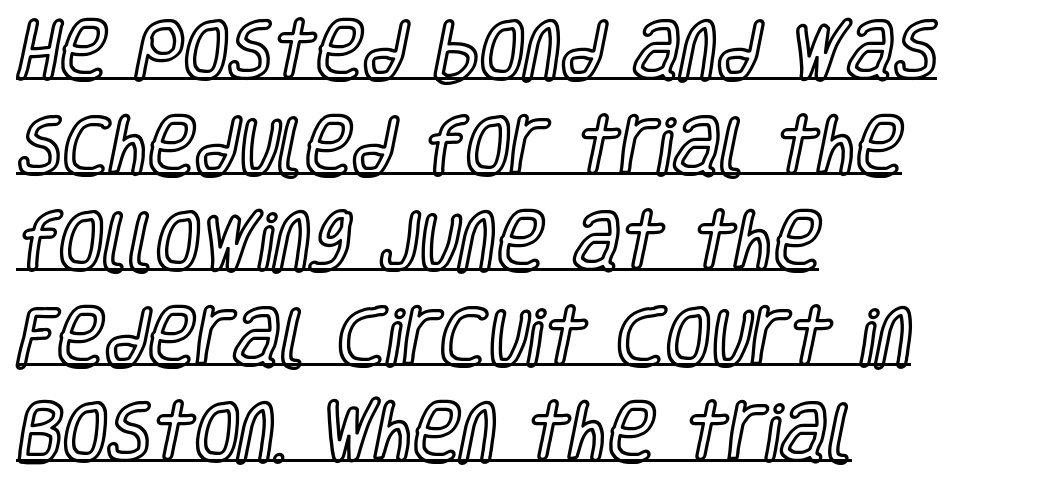
{"width": "condensed", "x_height": "large", "monospaced": "no", "underline": "yes", "align": "left", "line_spacing": "normal", "line_spacing_ratio": 1.47, "letter_spacing": "normal", "letter_spacing_em": 0.0, "glyph_px": 65}
